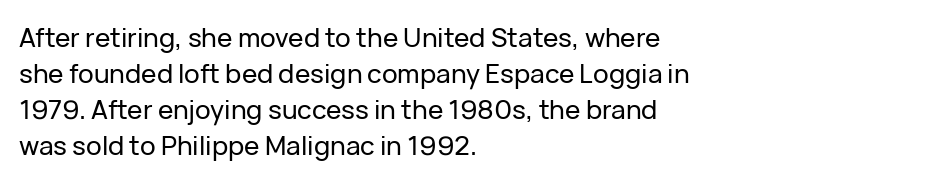
A typesetter would mark this as roman, not italic. Every row of glyphs begins at an identical x-position on the left. Descenders are the only things crossing below the line. Horizontal bands of white between lines are of average thickness.
